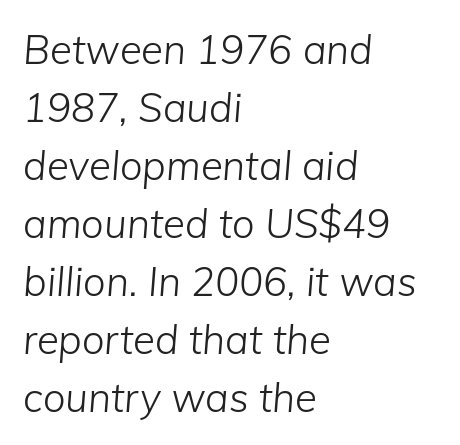
{"italic": "yes", "lean": "right", "slant_degrees": 5, "bold": "no", "weight": "light", "width": "normal", "stroke_contrast": "low", "x_height": "medium", "monospaced": "no", "underline": "no", "align": "left", "line_spacing": "normal", "line_spacing_ratio": 1.45, "letter_spacing": "normal", "letter_spacing_em": 0.0, "glyph_px": 40}
